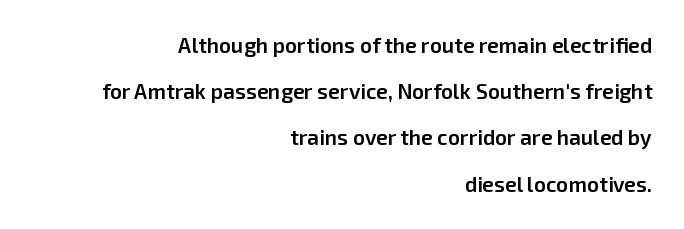
The baseline area is clear. Inter-character spacing is left at the font's built-in metrics. Students, observe: this is what heavily led, spacious text looks like. The lettering stays uniformly vertical, giving the passage a roman look. This is the in-between weight designers call semibold or demi. The text block is weighted toward the right margin, trailing off unevenly leftward.
